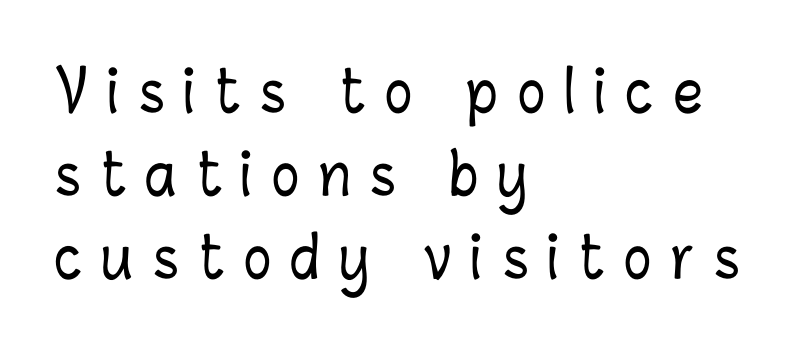
Q: Is the text italic (slanted)? A: No, it is upright.
Q: Is the text underlined? A: No.
Q: How is the paragraph aligned? A: Left-aligned.
Q: Is the spacing between letters normal or unusually wide? A: Unusually wide.
Q: Is the spacing between lines tight, normal or loose? A: Normal.
Q: Width (condensed, normal, or wide)? A: Condensed.
Q: Stroke contrast? A: Low.
Q: x-height? A: Medium.
Q: Monospaced? A: No.
